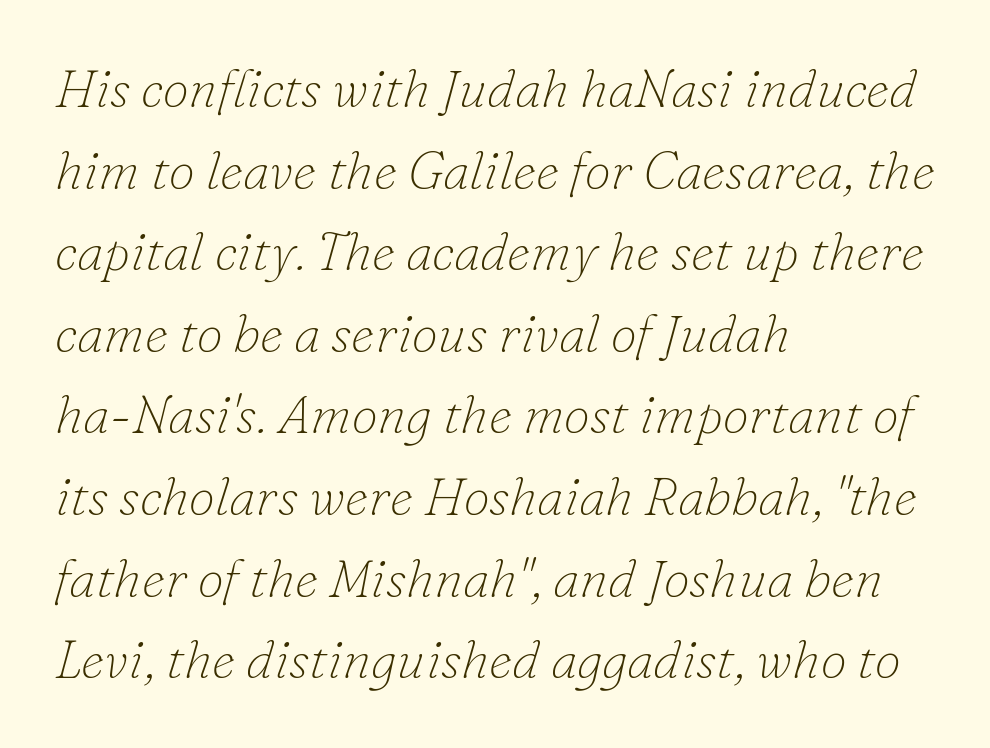
Notice how the passage keeps a crisp vertical edge on the left only. Proportional: the letters do not fall into vertical columns. Slant detected: the letters are inclined. You could call the tracking neutral — neither tight nor loose.
